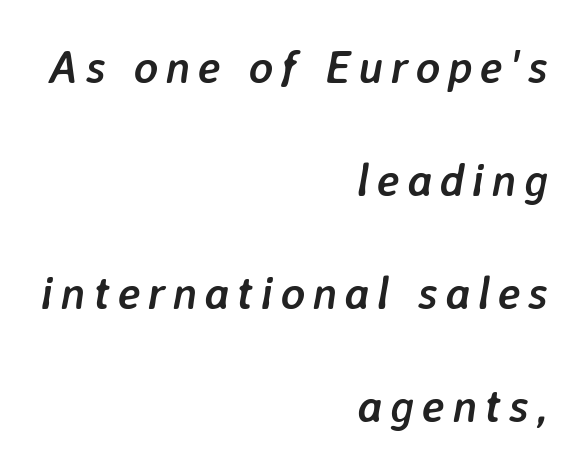
The image shows 46 px semibold type, italic (leaning right); set right-aligned, loose line spacing (2.46x), not underlined; low stroke contrast and a medium x-height.
